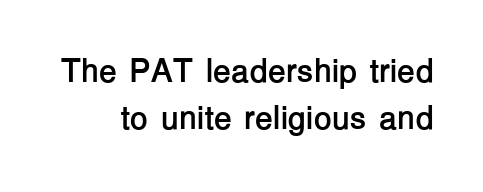
{"serif": "no", "italic": "no", "bold": "yes", "weight": "semibold", "width": "normal", "stroke_contrast": "low", "x_height": "medium", "monospaced": "no", "underline": "no", "line_spacing": "normal", "line_spacing_ratio": 1.42, "letter_spacing": "normal", "letter_spacing_em": 0.0, "glyph_px": 33}
